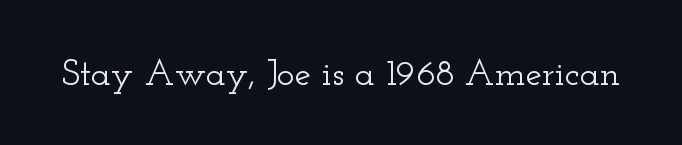
Anything drawn beneath the words? Only blank space. These lines are rendered in a variable-pitch font. To sum up the face: it has serifs. There is no visible air inserted between adjacent glyphs.
